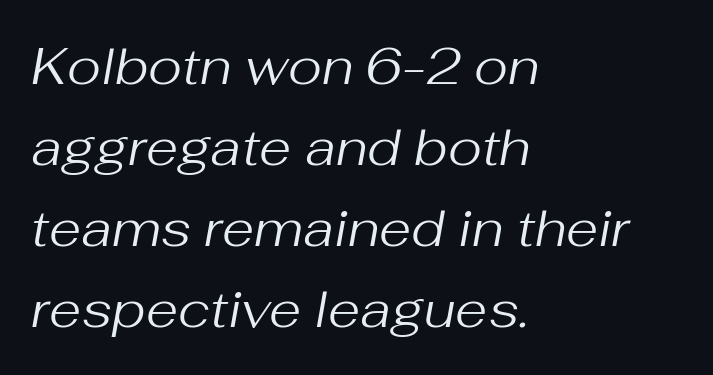
Q: Is the text bold? A: No.
Q: Is the text italic (slanted)? A: Yes, it leans right by about 10 degrees.
Q: Is the text underlined? A: No.
Q: How is the paragraph aligned? A: Left-aligned.
Q: Is the spacing between letters normal or unusually wide? A: Normal.
Q: Is the spacing between lines tight, normal or loose? A: Normal.
Q: Width (condensed, normal, or wide)? A: Normal.
Q: Stroke contrast? A: Medium.
Q: x-height? A: Medium.
Q: Monospaced? A: No.
